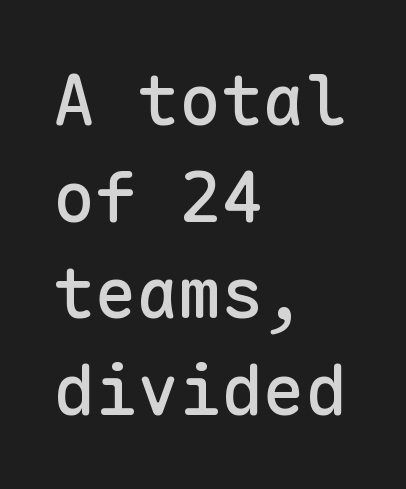
Q: Is the text italic (slanted)? A: No, it is upright.
Q: Is the typeface a serif or a sans-serif typeface? A: Sans-serif.
Q: Is the text underlined? A: No.
Q: How is the paragraph aligned? A: Left-aligned.
Q: Is the spacing between letters normal or unusually wide? A: Normal.
Q: Is the spacing between lines tight, normal or loose? A: Normal.
Q: Width (condensed, normal, or wide)? A: Normal.
Q: Stroke contrast? A: Low.
Q: x-height? A: Medium.
Q: Monospaced? A: Yes.
